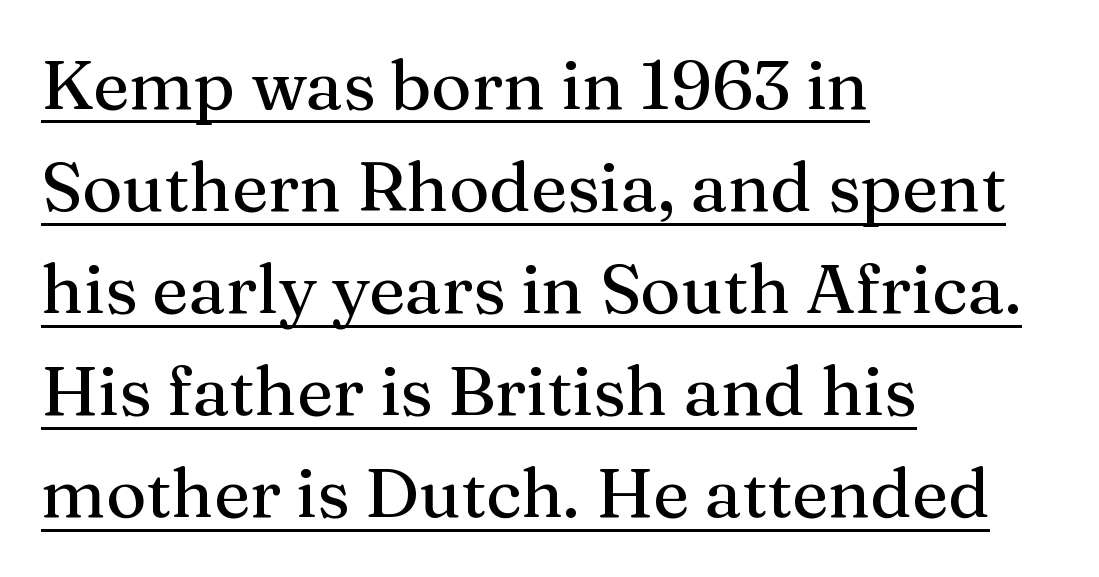
The image shows 69 px serif type, upright; set left-aligned, normal line spacing (1.48x), normal letter spacing, underlined; medium stroke contrast and a medium x-height.
